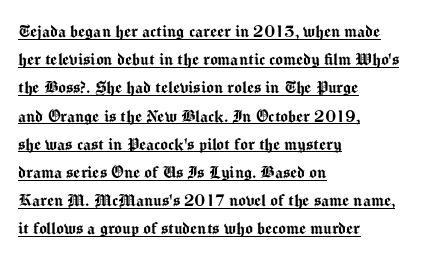
Q: Is the text italic (slanted)? A: No, it is upright.
Q: Is the text underlined? A: Yes.
Q: How is the paragraph aligned? A: Left-aligned.
Q: Is the spacing between letters normal or unusually wide? A: Normal.
Q: Is the spacing between lines tight, normal or loose? A: Normal.
